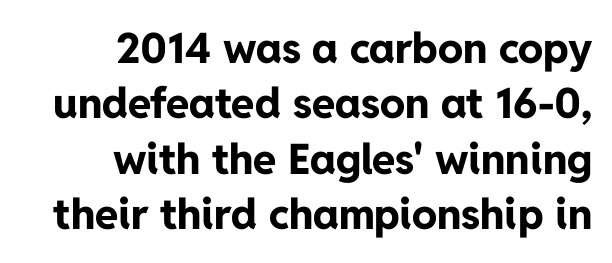
Plenty of ink on the page — the face is bold. These lines are rendered in a variable-pitch font. Vertically, the passage feels balanced, rows spaced as you'd expect. Compared with typical body copy, the letter spacing here is the same. These lines were composed using upright roman letters.
